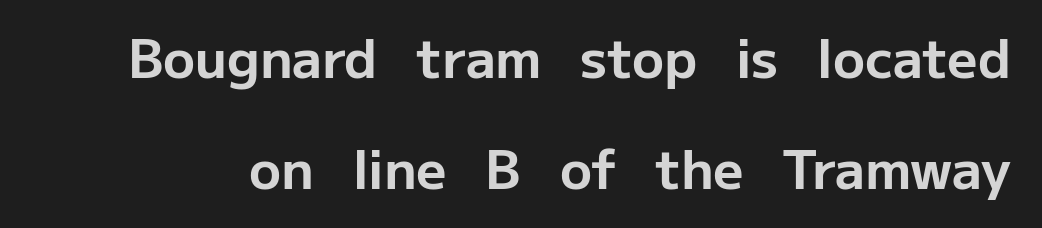
The image shows 53 px bold sans-serif type, upright; set loose line spacing (2.1x), normal letter spacing, not underlined; low stroke contrast and a medium x-height.
